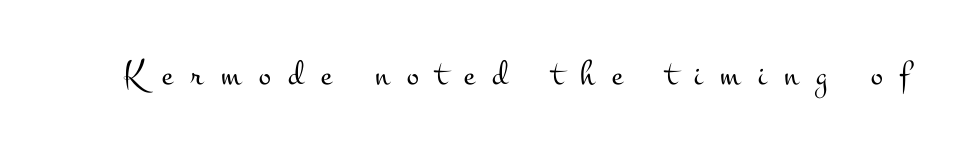
Q: Is the text bold? A: No.
Q: Is the text italic (slanted)? A: Yes.
Q: Is the text underlined? A: No.
Q: Is the spacing between letters normal or unusually wide? A: Unusually wide.
Q: Width (condensed, normal, or wide)? A: Wide.
Q: Stroke contrast? A: Medium.
Q: x-height? A: Small.
Q: Monospaced? A: No.
